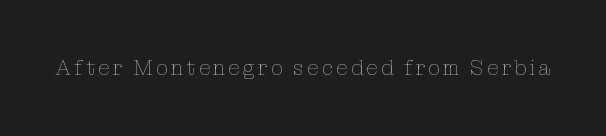
Nope, not italic — everything's standing straight. Weight: regular or lighter. This rendering features lettering with no underline.
